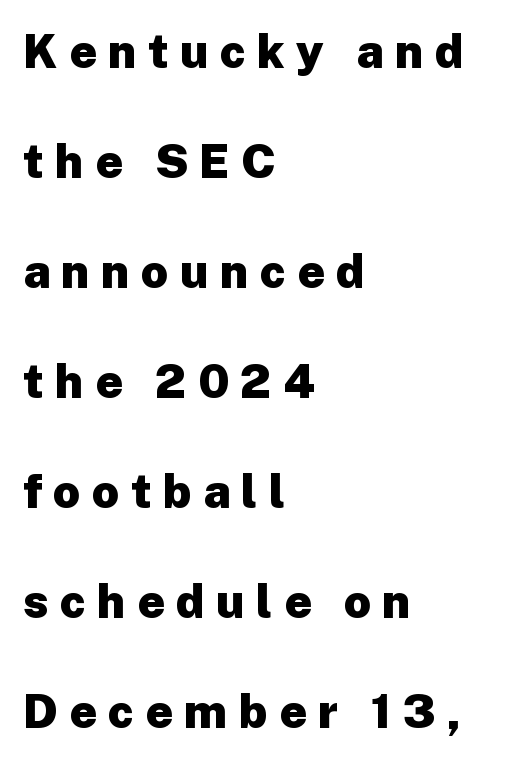
Q: Is the text bold? A: Yes.
Q: Is the text italic (slanted)? A: No, it is upright.
Q: Is the typeface a serif or a sans-serif typeface? A: Sans-serif.
Q: Is the text underlined? A: No.
Q: How is the paragraph aligned? A: Left-aligned.
Q: Is the spacing between letters normal or unusually wide? A: Unusually wide.
Q: Is the spacing between lines tight, normal or loose? A: Loose.
Q: Width (condensed, normal, or wide)? A: Normal.
Q: Stroke contrast? A: Low.
Q: x-height? A: Medium.
Q: Monospaced? A: No.
